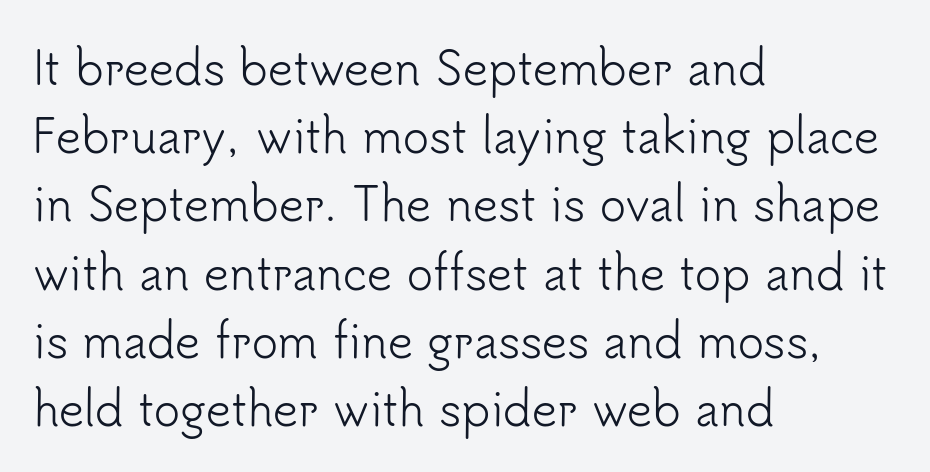
The weight tops out at a normal text grade. The lines sit at an ordinary, default distance from one another. Words float on clear page, feet unadorned. A typesetter would call this proportional, since set widths differ per character. Line starts are locked; line ends wander. This sample uses an upright cut, with every glyph sitting square on the baseline.
